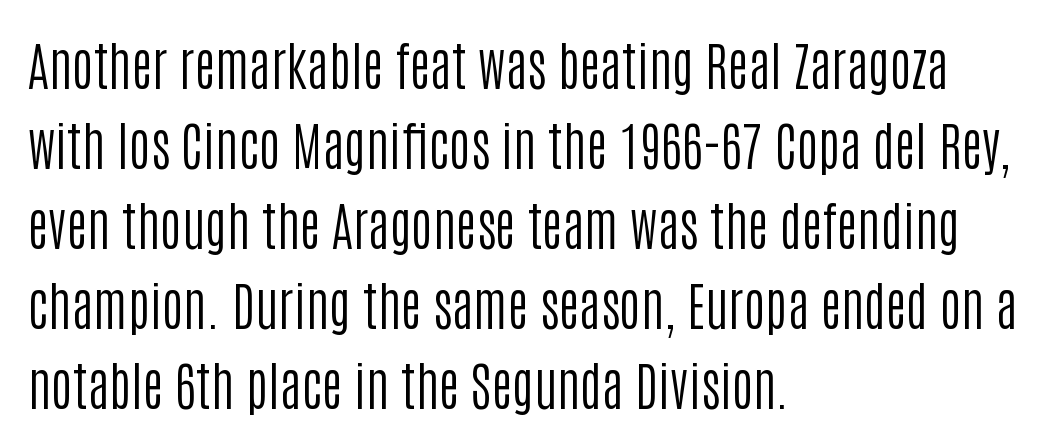
Q: Is the text bold? A: No.
Q: Is the text italic (slanted)? A: No, it is upright.
Q: Is the typeface a serif or a sans-serif typeface? A: Sans-serif.
Q: Is the text underlined? A: No.
Q: How is the paragraph aligned? A: Left-aligned.
Q: Is the spacing between letters normal or unusually wide? A: Normal.
Q: Is the spacing between lines tight, normal or loose? A: Normal.
Q: Width (condensed, normal, or wide)? A: Condensed.
Q: Stroke contrast? A: Low.
Q: x-height? A: Large.
Q: Monospaced? A: No.
